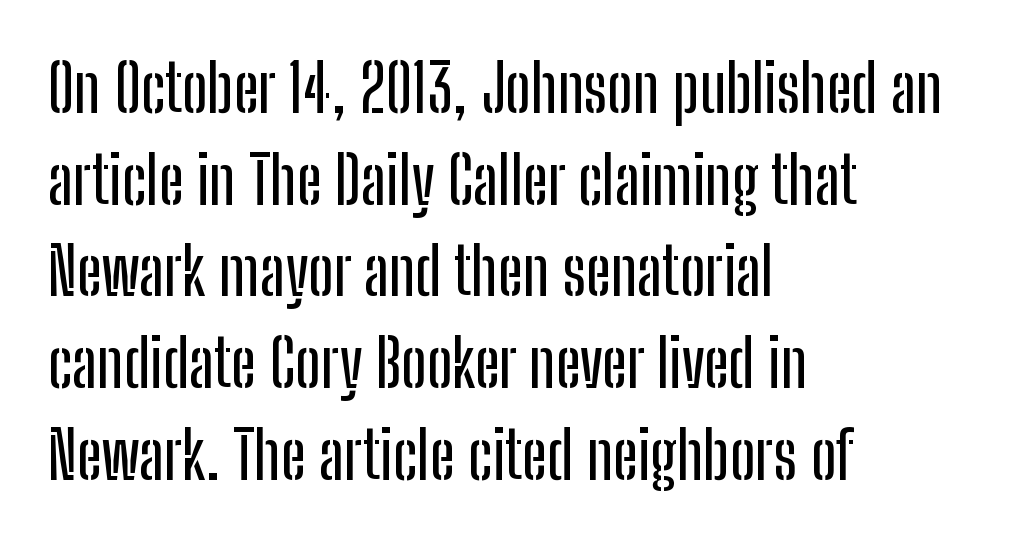
{"serif": "no", "italic": "no", "width": "condensed", "stroke_contrast": "low", "x_height": "medium", "monospaced": "no", "underline": "no", "align": "left", "line_spacing": "normal", "line_spacing_ratio": 1.39, "letter_spacing": "normal", "letter_spacing_em": 0.0, "glyph_px": 66}
